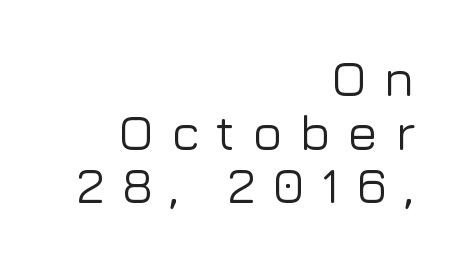
Q: Is the text italic (slanted)? A: No, it is upright.
Q: Is the typeface a serif or a sans-serif typeface? A: Sans-serif.
Q: Is the text underlined? A: No.
Q: How is the paragraph aligned? A: Right-aligned.
Q: Is the spacing between letters normal or unusually wide? A: Unusually wide.
Q: Is the spacing between lines tight, normal or loose? A: Tight.
Q: Width (condensed, normal, or wide)? A: Normal.
Q: Stroke contrast? A: Low.
Q: x-height? A: Medium.
Q: Monospaced? A: No.
